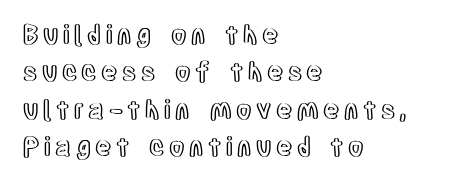
Horizontal alignment here is leftward, the default for most running prose. Students, observe: this is what conventionally led text looks like. Rule under the text: the space is simply empty. Tall strokes in this sample are plumb rather than angled.
